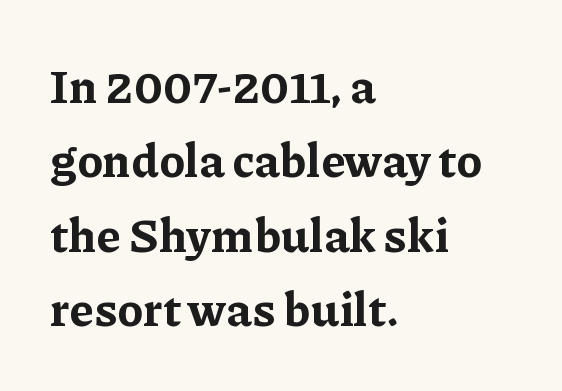
Is this a fixed-width face? No — the glyphs have proportional, varying widths. Strokes here are thick enough to call this a true bold. The lettering holds an erect, upright posture throughout. Is the block centered? No — it sits flush against the left margin.
